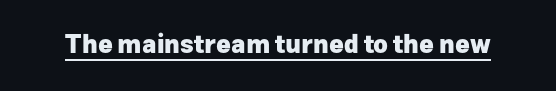
Q: Is the text bold? A: Yes.
Q: Is the text italic (slanted)? A: No, it is upright.
Q: Is the text underlined? A: Yes.
Q: Is the spacing between letters normal or unusually wide? A: Normal.
